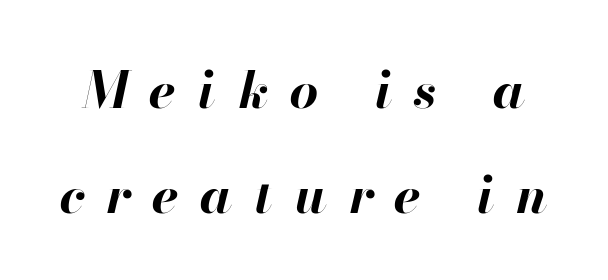
Q: Is the text bold? A: Yes.
Q: Is the text italic (slanted)? A: Yes, it leans right by about 13 degrees.
Q: Is the text underlined? A: No.
Q: Is the spacing between letters normal or unusually wide? A: Unusually wide.
Q: Is the spacing between lines tight, normal or loose? A: Loose.
Q: Width (condensed, normal, or wide)? A: Normal.
Q: Stroke contrast? A: High.
Q: x-height? A: Small.
Q: Monospaced? A: No.
